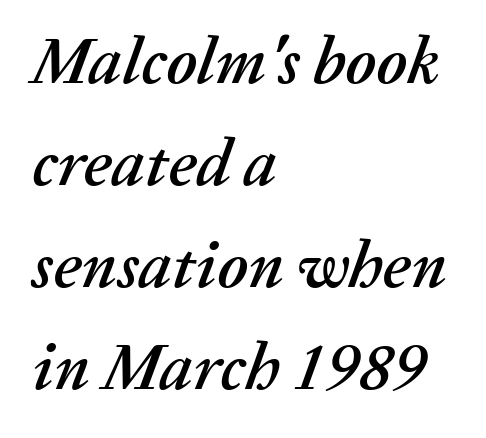
Q: Is the text italic (slanted)? A: Yes, it leans right by about 20 degrees.
Q: Is the text underlined? A: No.
Q: How is the paragraph aligned? A: Left-aligned.
Q: Is the spacing between letters normal or unusually wide? A: Normal.
Q: Is the spacing between lines tight, normal or loose? A: Normal.
Q: Width (condensed, normal, or wide)? A: Normal.
Q: Stroke contrast? A: Medium.
Q: x-height? A: Medium.
Q: Monospaced? A: No.
